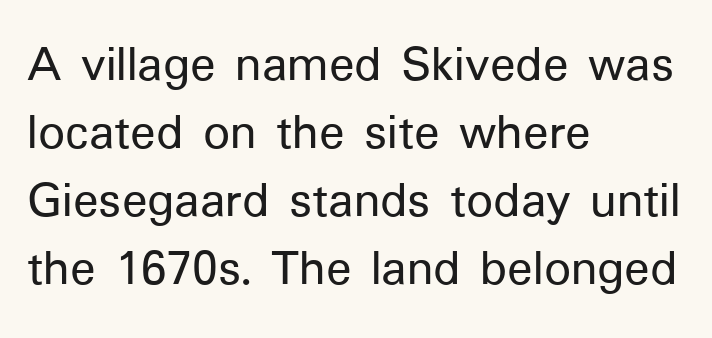
Short note: letters normally spaced. Is this a fixed-width face? No — the glyphs have proportional, varying widths. Every row of glyphs begins at an identical x-position on the left. The strip under each line holds only bare page. The block of text has a typical density, with ordinary space between rows.
